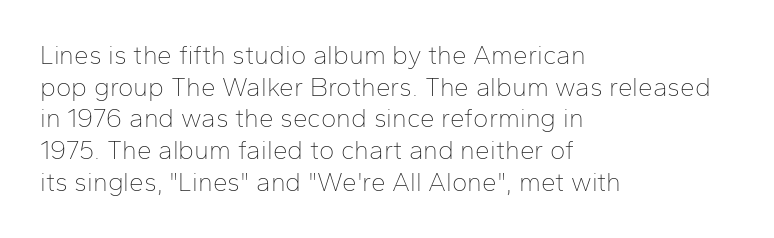
Q: Is the text bold? A: No.
Q: Is the text italic (slanted)? A: No, it is upright.
Q: Is the text underlined? A: No.
Q: How is the paragraph aligned? A: Left-aligned.
Q: Is the spacing between letters normal or unusually wide? A: Normal.
